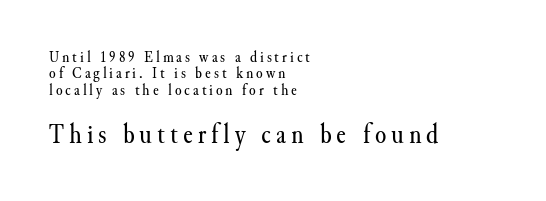
The image shows 29 px regular-weight serif type, upright; set left-aligned, tight line spacing (0.96x), not underlined; the second (bottom) block is 1.71x larger; medium stroke contrast and a small x-height.
